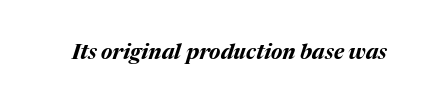
Q: Is the text bold? A: Yes.
Q: Is the text italic (slanted)? A: Yes, it leans right by about 17 degrees.
Q: Is the text underlined? A: No.
Q: Is the spacing between letters normal or unusually wide? A: Normal.
